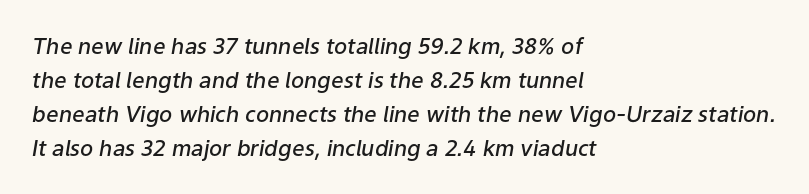
{"italic": "yes", "lean": "right", "slant_degrees": 9, "bold": "semi", "underline": "no", "align": "left", "line_spacing": "normal", "line_spacing_ratio": 1.54, "letter_spacing": "normal", "letter_spacing_em": 0.0, "glyph_px": 22}
